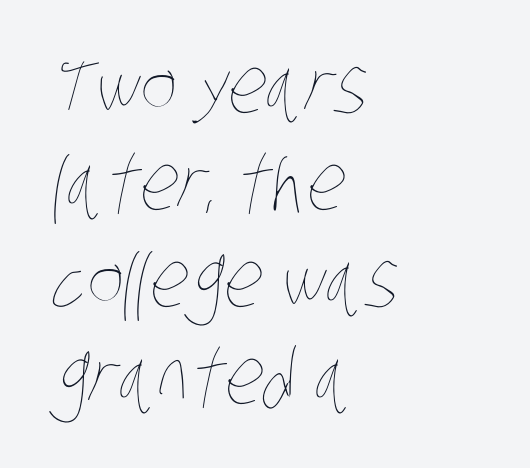
Is this a fixed-width face? No — the glyphs have proportional, varying widths. Spacing between characters is what you'd get straight out of the box. This sample is left-justified, so line endings fall wherever the words run out. Heft: none added — not bold. Clear beneath every line of the passage. What's the leading like? Ordinary, nothing unusual.
